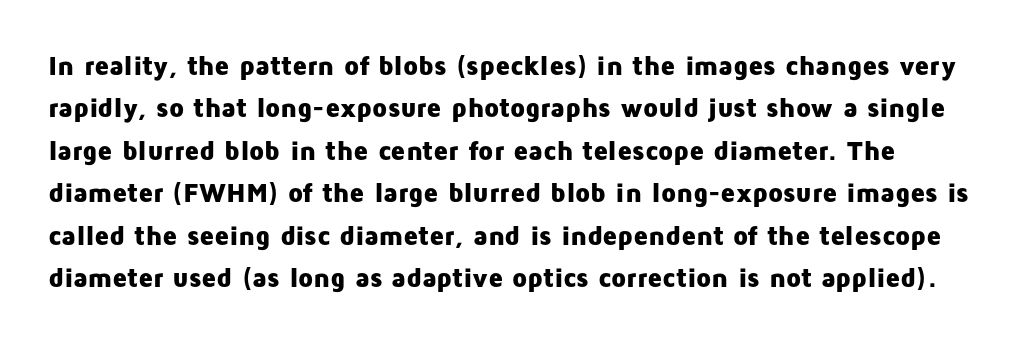
Q: Is the text bold? A: Yes.
Q: Is the text italic (slanted)? A: No, it is upright.
Q: Is the text underlined? A: No.
Q: Is the spacing between letters normal or unusually wide? A: Normal.
Q: Is the spacing between lines tight, normal or loose? A: Normal.
